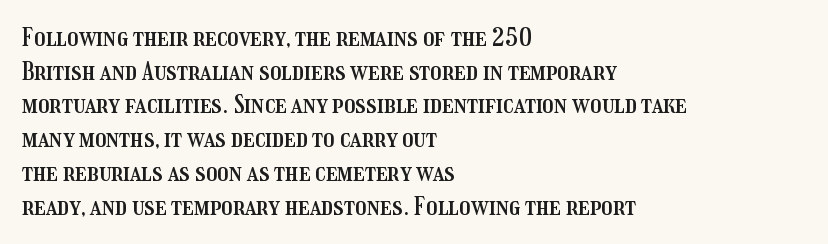
The image shows 25 px text type, upright; set left-aligned, normal line spacing (1.35x), normal letter spacing, not underlined.
